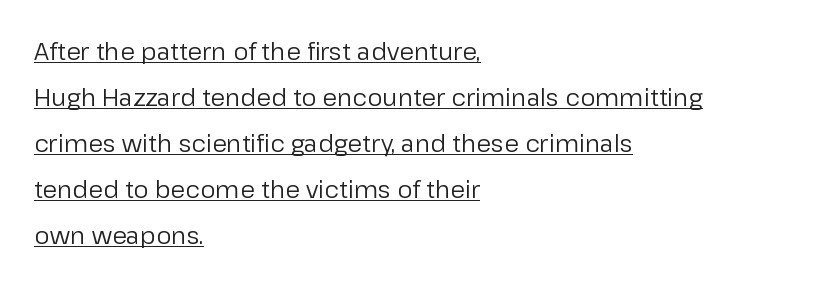
Q: Is the text bold? A: No.
Q: Is the text italic (slanted)? A: No, it is upright.
Q: Is the text underlined? A: Yes.
Q: How is the paragraph aligned? A: Left-aligned.
Q: Is the spacing between letters normal or unusually wide? A: Normal.
Q: Is the spacing between lines tight, normal or loose? A: Loose.
